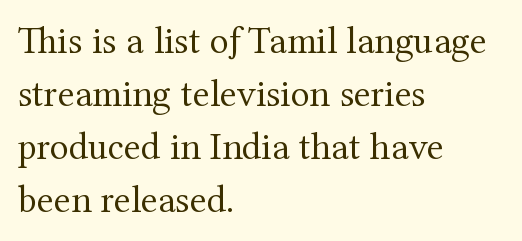
{"serif": "yes", "italic": "no", "bold": "no", "weight": "regular", "width": "normal", "stroke_contrast": "medium", "x_height": "medium", "monospaced": "no", "underline": "no", "align": "left", "line_spacing": "normal", "line_spacing_ratio": 1.36, "letter_spacing": "normal", "letter_spacing_em": 0.0, "glyph_px": 39}
